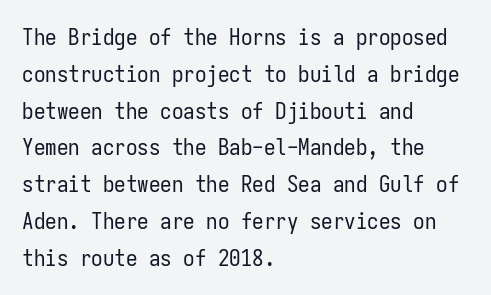
The image shows 23 px text type, upright; set left-aligned, normal line spacing (1.6x), normal letter spacing, not underlined.
